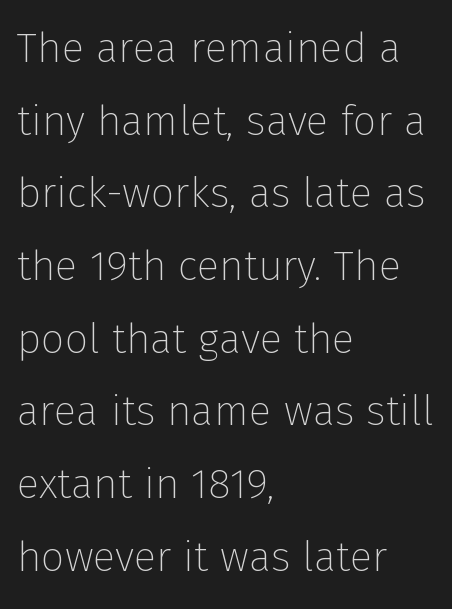
The image shows 42 px thin sans-serif type, upright; set left-aligned, line spacing 1.73x, normal letter spacing, not underlined; low stroke contrast and a medium x-height.
